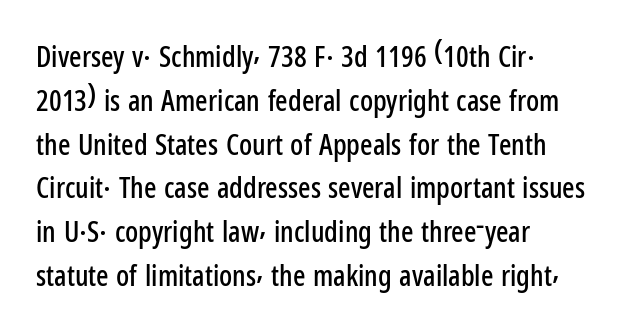
Q: Is the text italic (slanted)? A: No, it is upright.
Q: Is the typeface a serif or a sans-serif typeface? A: Sans-serif.
Q: Is the text underlined? A: No.
Q: How is the paragraph aligned? A: Left-aligned.
Q: Is the spacing between letters normal or unusually wide? A: Normal.
Q: Is the spacing between lines tight, normal or loose? A: Normal.
Q: Width (condensed, normal, or wide)? A: Condensed.
Q: Stroke contrast? A: Low.
Q: x-height? A: Medium.
Q: Monospaced? A: No.
